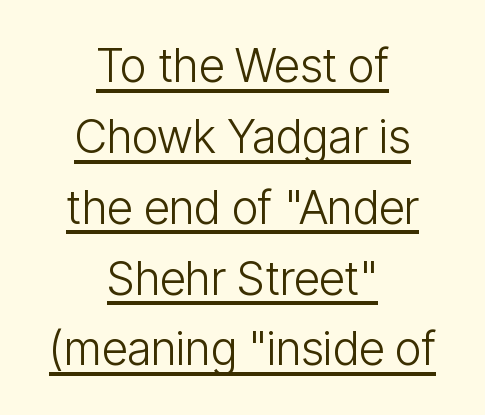
Each letter keeps its own natural width here, so spacing adapts to shape. The tracking reads as untouched default to a designer's eye. Short and long lines alike share a common midpoint. The letters look calm and open, with moderate or lighter stems.
